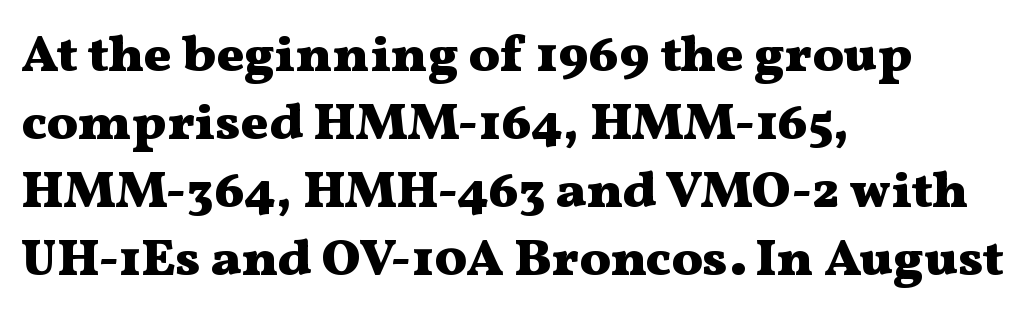
A typesetter would label this face a serif. Character widths vary here, with narrow letters taking less room than wide ones. The leading is moderate, giving the passage an even texture. On the weight axis this lands at bold, roughly 700.
